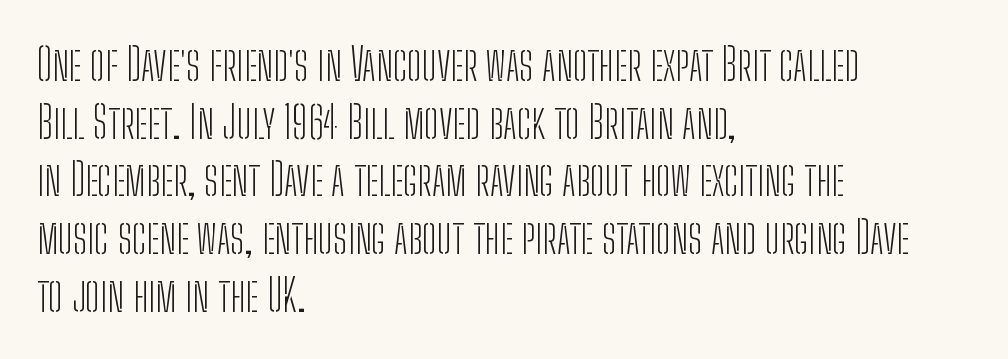
The image shows 44 px light, condensed sans-serif type, upright; set left-aligned, normal line spacing (1.31x), normal letter spacing, not underlined; low stroke contrast and a medium x-height.
